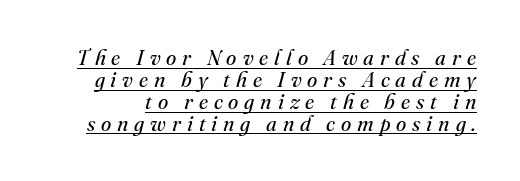
The image shows 21 px text type, italic (leaning right); set tight line spacing (1.04x), unusually wide letter spacing (+0.28 em), underlined.
